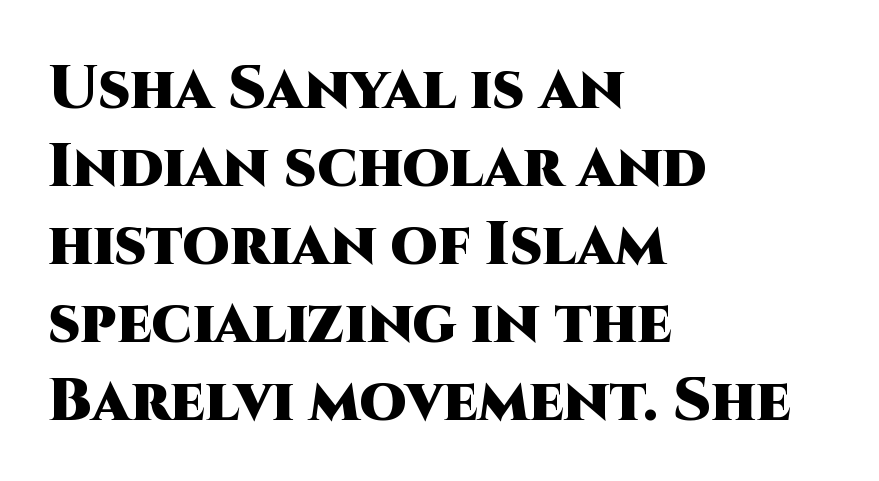
Baseline-to-baseline distance is the conventional proportion of letter height. Proportional: the letters do not fall into vertical columns. Heavy-handed strokes throughout: this text is bold. The string is rendered with underlining switched off.
